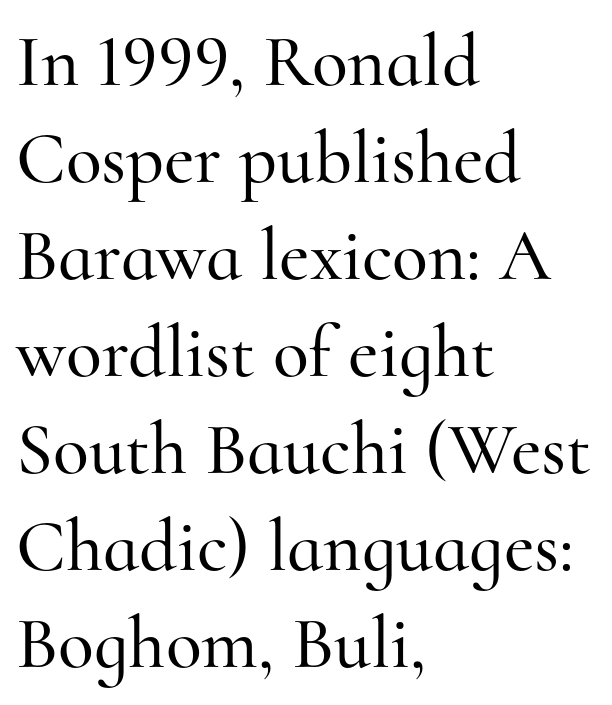
{"serif": "yes", "italic": "no", "width": "normal", "stroke_contrast": "high", "x_height": "small", "monospaced": "no", "underline": "no", "align": "left", "line_spacing": "normal", "line_spacing_ratio": 1.31, "letter_spacing": "normal", "letter_spacing_em": 0.0, "glyph_px": 74}
